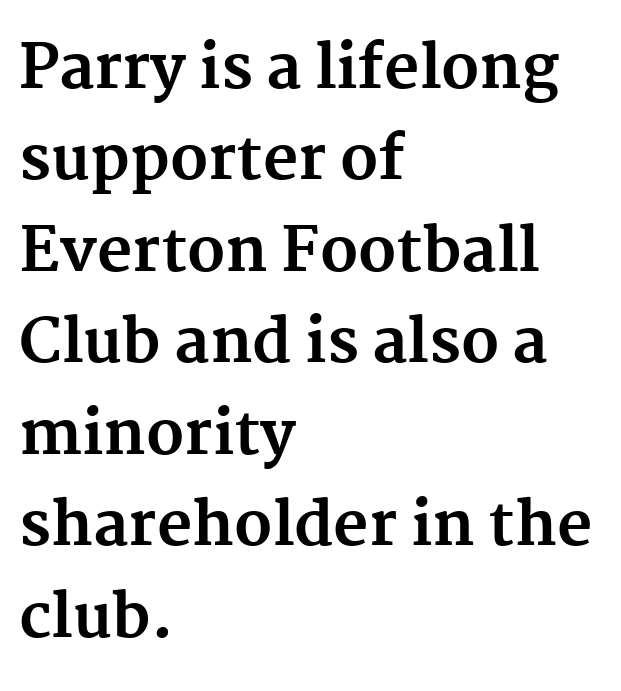
Q: Is the text bold? A: Yes.
Q: Is the text italic (slanted)? A: No, it is upright.
Q: Is the typeface a serif or a sans-serif typeface? A: Serif.
Q: Is the text underlined? A: No.
Q: How is the paragraph aligned? A: Left-aligned.
Q: Is the spacing between letters normal or unusually wide? A: Normal.
Q: Is the spacing between lines tight, normal or loose? A: Normal.
Q: Width (condensed, normal, or wide)? A: Normal.
Q: Stroke contrast? A: Medium.
Q: x-height? A: Medium.
Q: Monospaced? A: No.
